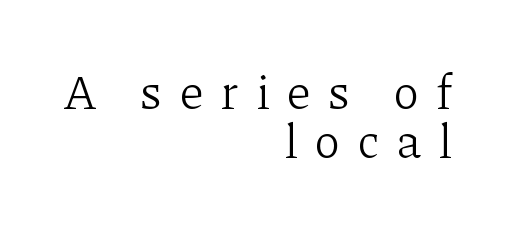
What's the leading like? Squeezed, with rows nearly overlapping. Between one letter and the next there's a generous, obvious gap. The letters advance in unequal steps, a hallmark of proportional type. The letters stand upright; this is a roman face. Descenders are the only things crossing below the line. Stroke thickness stays within the range of a standard reading face or lighter.
